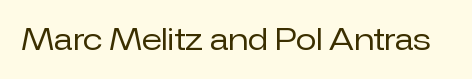
Q: Is the text bold? A: No.
Q: Is the text italic (slanted)? A: No, it is upright.
Q: Is the typeface a serif or a sans-serif typeface? A: Sans-serif.
Q: Is the text underlined? A: No.
Q: Is the spacing between letters normal or unusually wide? A: Normal.
Q: Width (condensed, normal, or wide)? A: Normal.
Q: Stroke contrast? A: Low.
Q: x-height? A: Medium.
Q: Monospaced? A: No.
